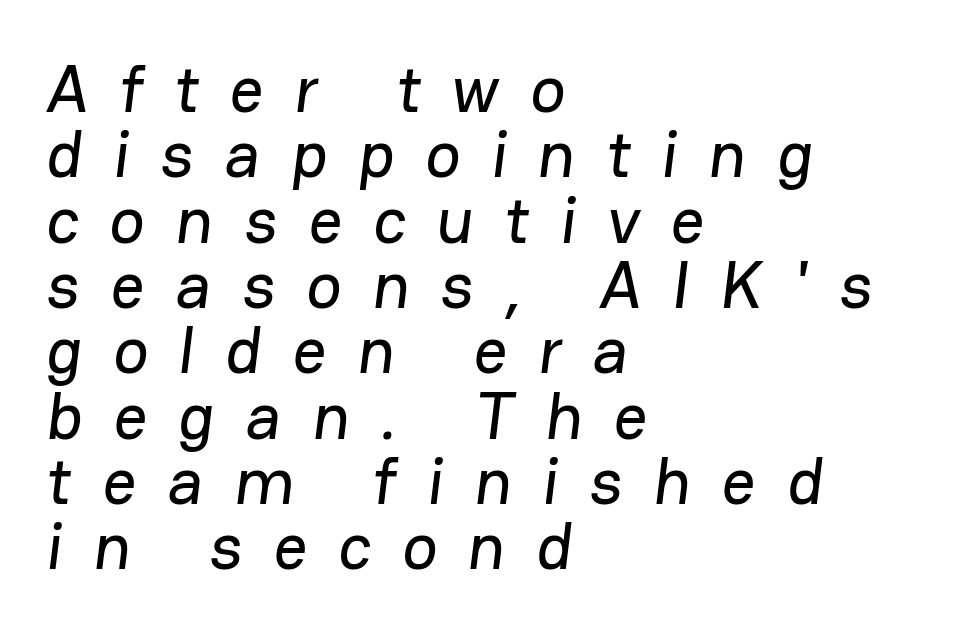
{"serif": "no", "width": "normal", "stroke_contrast": "low", "x_height": "medium", "monospaced": "no", "underline": "no", "align": "left", "line_spacing": "tight", "line_spacing_ratio": 0.99, "letter_spacing": "wide", "letter_spacing_em": 0.47, "glyph_px": 66}
